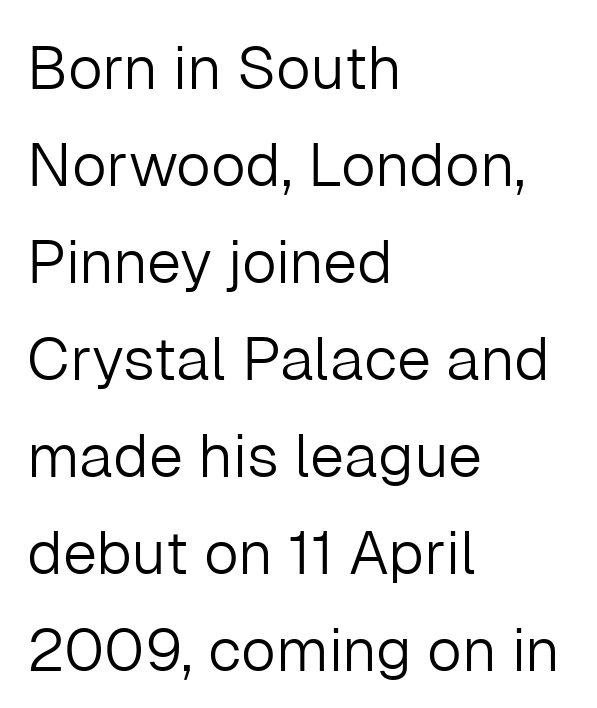
A classic flush-left, rag-right setting is used for this passage. Weight: in the light-to-regular range. The specimen omits any rule beneath the text block's lines. These lines are rendered in a variable-pitch font. The type family on display is of the sans-serif kind.
